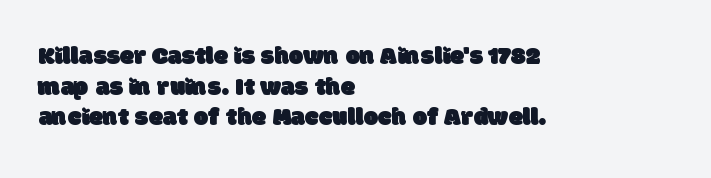
{"underline": "no", "align": "left", "line_spacing_ratio": 1.18, "letter_spacing": "normal", "letter_spacing_em": 0.0, "glyph_px": 26}
